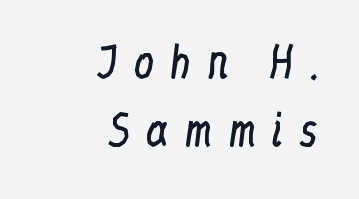
Bare-footed words on every line. Inter-character spacing is expanded well beyond the font's built-in metrics. Each letter keeps its own natural width here, so spacing adapts to shape. The letters look calm and open, with moderate or lighter stems. The vertical gap from one line to the next is medium.
